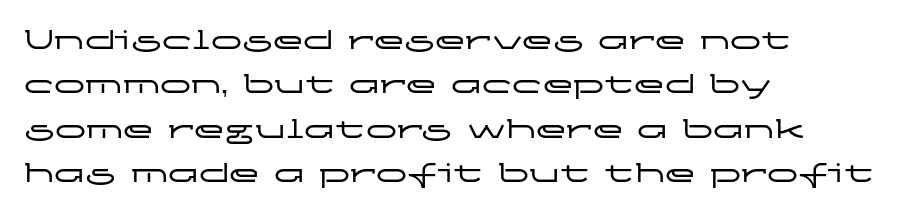
{"serif": "no", "italic": "no", "width": "wide", "stroke_contrast": "low", "x_height": "medium", "monospaced": "no", "underline": "no", "align": "left", "line_spacing": "normal", "line_spacing_ratio": 1.43, "letter_spacing": "normal", "letter_spacing_em": 0.0, "glyph_px": 31}
